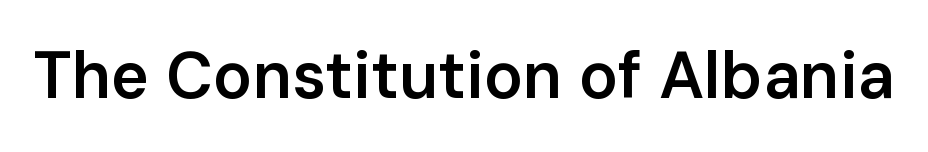
The image shows 65 px semibold sans-serif type, upright; set normal letter spacing, not underlined; low stroke contrast and a medium x-height.
